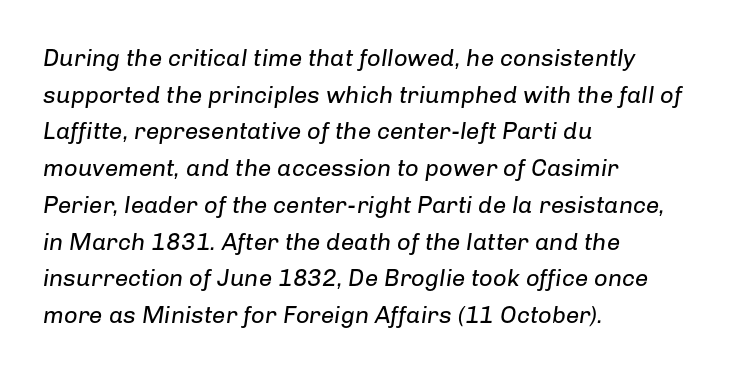
Q: Is the text bold? A: No.
Q: Is the text italic (slanted)? A: Yes, it leans right by about 8 degrees.
Q: Is the text underlined? A: No.
Q: How is the paragraph aligned? A: Left-aligned.
Q: Is the spacing between letters normal or unusually wide? A: Normal.
Q: Is the spacing between lines tight, normal or loose? A: Normal.
